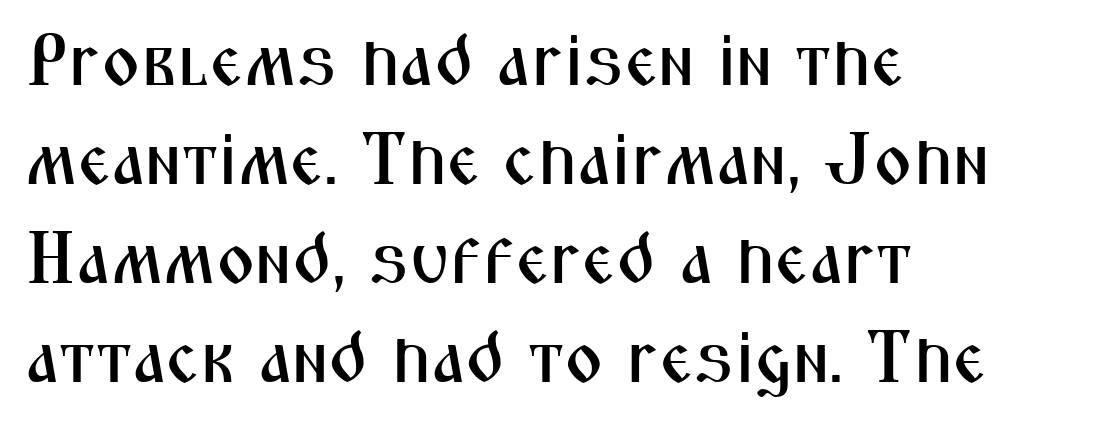
{"serif": "no", "italic": "no", "width": "condensed", "stroke_contrast": "medium", "x_height": "medium", "monospaced": "no", "underline": "no", "align": "left", "line_spacing": "normal", "line_spacing_ratio": 1.34, "letter_spacing": "normal", "letter_spacing_em": 0.0, "glyph_px": 74}
